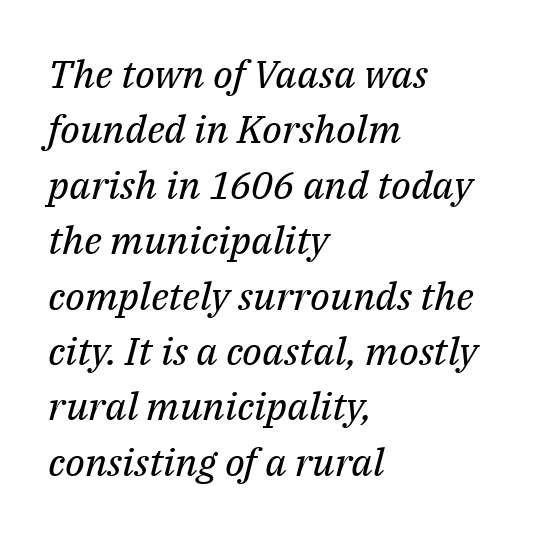
{"serif": "yes", "italic": "yes", "lean": "right", "slant_degrees": 14, "bold": "no", "weight": "regular", "width": "normal", "stroke_contrast": "medium", "x_height": "medium", "monospaced": "no", "underline": "no", "align": "left", "line_spacing": "normal", "line_spacing_ratio": 1.42, "letter_spacing": "normal", "letter_spacing_em": 0.0, "glyph_px": 39}
